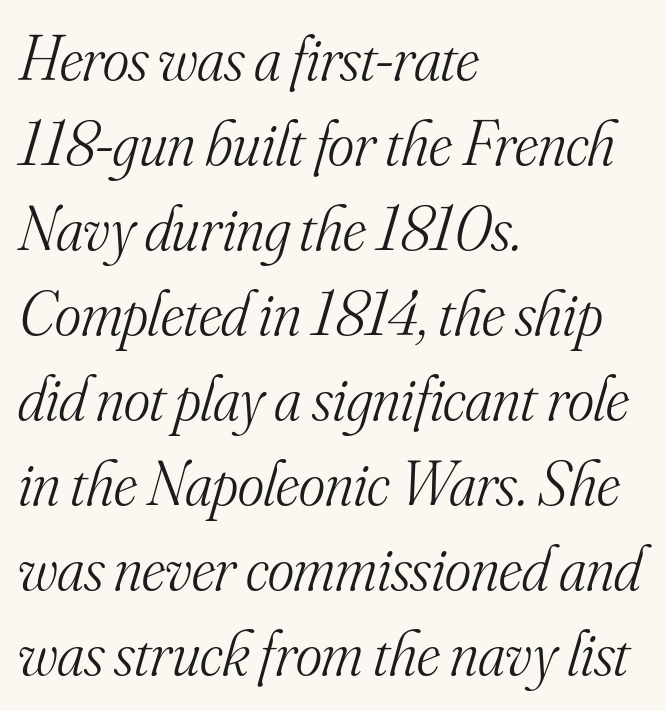
The lines sit at an ordinary, default distance from one another. Stroke mass is kept to a normal reading level or below. This is oblique type, the kind used for emphasis or titles. The type family on display is of the serif kind. Just letters on the line, the space beneath them empty.
